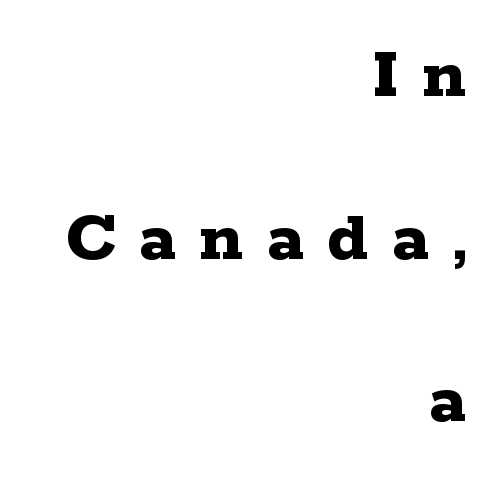
Q: Is the text bold? A: Yes.
Q: Is the text italic (slanted)? A: No, it is upright.
Q: Is the typeface a serif or a sans-serif typeface? A: Serif.
Q: Is the text underlined? A: No.
Q: How is the paragraph aligned? A: Right-aligned.
Q: Is the spacing between letters normal or unusually wide? A: Unusually wide.
Q: Is the spacing between lines tight, normal or loose? A: Loose.
Q: Width (condensed, normal, or wide)? A: Wide.
Q: Stroke contrast? A: Low.
Q: x-height? A: Medium.
Q: Monospaced? A: No.
